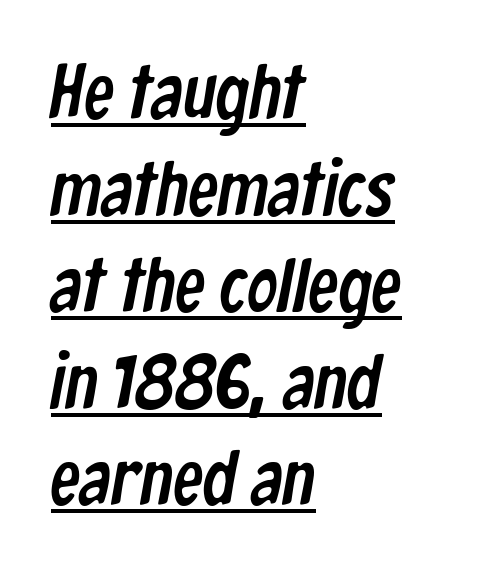
{"serif": "no", "width": "condensed", "stroke_contrast": "low", "x_height": "medium", "monospaced": "no", "underline": "yes", "align": "left", "line_spacing": "normal", "line_spacing_ratio": 1.27, "letter_spacing": "normal", "letter_spacing_em": 0.0, "glyph_px": 76}
